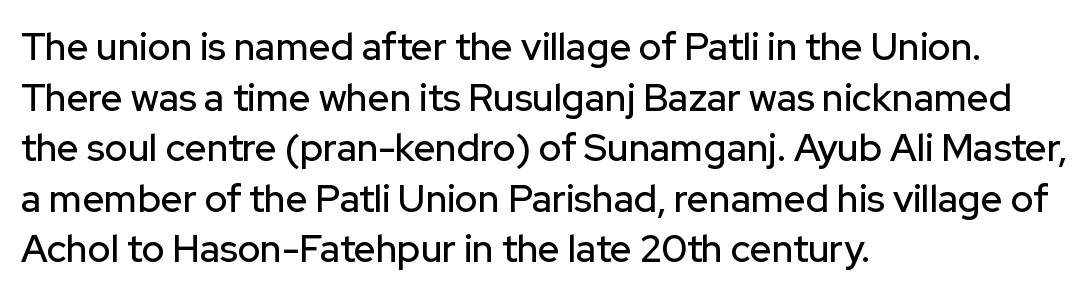
Q: Is the text italic (slanted)? A: No, it is upright.
Q: Is the typeface a serif or a sans-serif typeface? A: Sans-serif.
Q: Is the text underlined? A: No.
Q: How is the paragraph aligned? A: Left-aligned.
Q: Is the spacing between letters normal or unusually wide? A: Normal.
Q: Is the spacing between lines tight, normal or loose? A: Normal.
Q: Width (condensed, normal, or wide)? A: Normal.
Q: Stroke contrast? A: Low.
Q: x-height? A: Medium.
Q: Monospaced? A: No.
